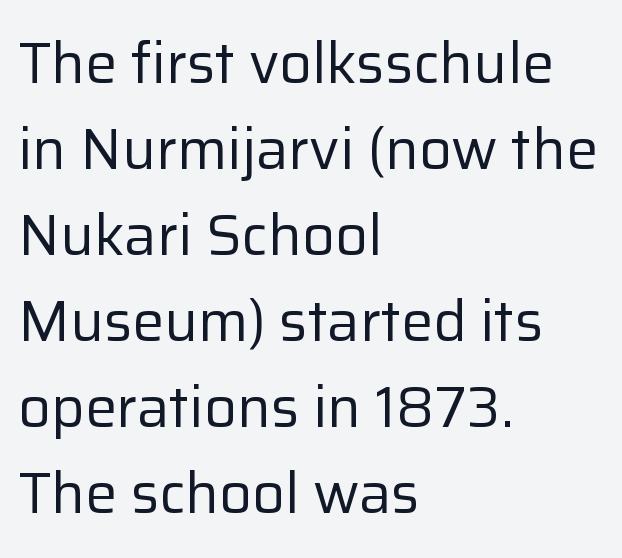
Q: Is the text bold? A: No.
Q: Is the text italic (slanted)? A: No, it is upright.
Q: Is the typeface a serif or a sans-serif typeface? A: Sans-serif.
Q: Is the text underlined? A: No.
Q: How is the paragraph aligned? A: Left-aligned.
Q: Is the spacing between letters normal or unusually wide? A: Normal.
Q: Is the spacing between lines tight, normal or loose? A: Normal.
Q: Width (condensed, normal, or wide)? A: Normal.
Q: Stroke contrast? A: Low.
Q: x-height? A: Medium.
Q: Monospaced? A: No.
